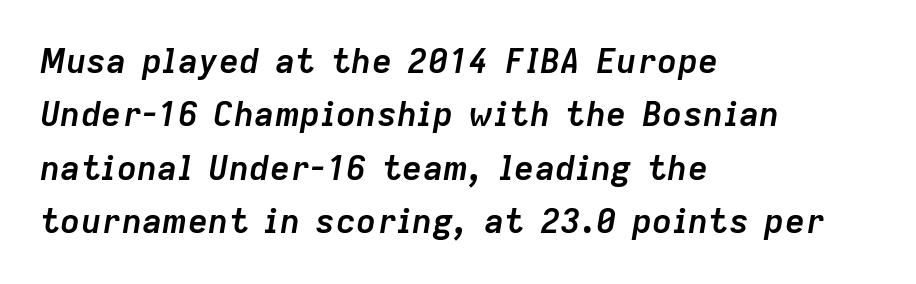
Q: Is the text bold? A: Yes.
Q: Is the text italic (slanted)? A: Yes, it leans right by about 9 degrees.
Q: Is the text underlined? A: No.
Q: How is the paragraph aligned? A: Left-aligned.
Q: Is the spacing between letters normal or unusually wide? A: Normal.
Q: Is the spacing between lines tight, normal or loose? A: Normal.
Q: Width (condensed, normal, or wide)? A: Normal.
Q: Stroke contrast? A: Low.
Q: x-height? A: Medium.
Q: Monospaced? A: No.
